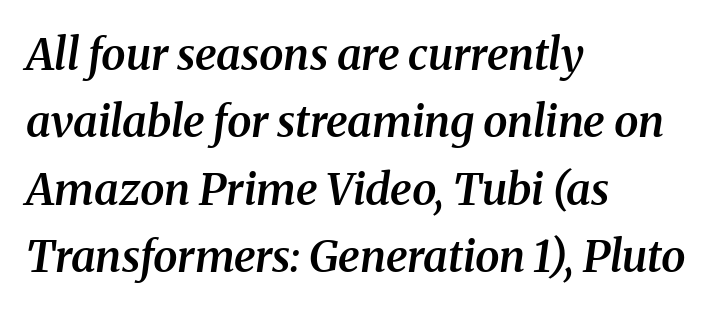
Observe the ordinary spacing: letters are neighbours, not strangers. I'd describe the lettering as semibold — firm but not a full bold. Note the varied advance widths — an 'i' is clearly narrower than an 'm'. Descenders are the only things crossing below the line. Small tapered or slab feet sit at the stroke ends, so this counts as serif. What's the leading like? Ordinary, nothing unusual.
